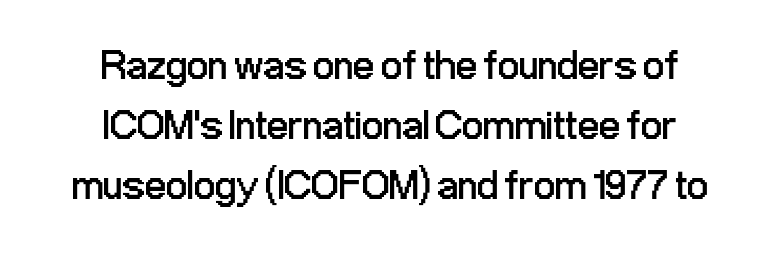
Underlining? Definitely not there. Varying glyph widths throughout — classic text-font behaviour. This is the regular roman posture of the typeface. What's the leading like? Ordinary, nothing unusual. Tracking here is standard; glyphs follow each other at the usual distance. Notice how the passage keeps no hard edge, just a central spine.
